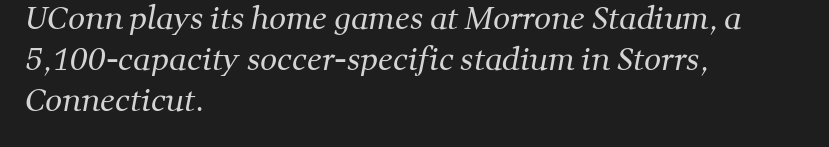
Q: Is the text bold? A: No.
Q: Is the typeface a serif or a sans-serif typeface? A: Serif.
Q: Is the text underlined? A: No.
Q: How is the paragraph aligned? A: Left-aligned.
Q: Is the spacing between letters normal or unusually wide? A: Normal.
Q: Is the spacing between lines tight, normal or loose? A: Normal.
Q: Width (condensed, normal, or wide)? A: Normal.
Q: Stroke contrast? A: Medium.
Q: x-height? A: Medium.
Q: Monospaced? A: No.
